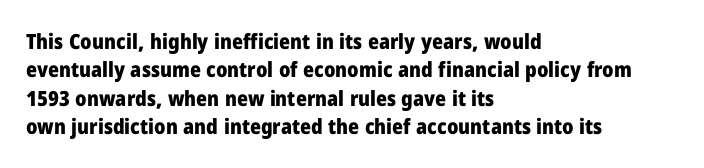
{"italic": "no", "bold": "yes", "underline": "no", "align": "left", "line_spacing": "normal", "line_spacing_ratio": 1.35, "letter_spacing": "normal", "letter_spacing_em": 0.0, "glyph_px": 21}
